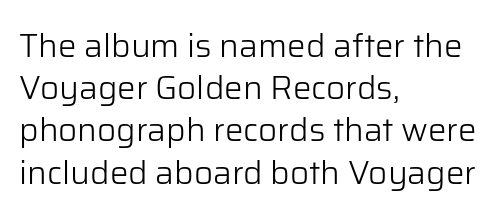
The image shows 33 px light sans-serif type, upright; set left-aligned, normal line spacing (1.28x), normal letter spacing, not underlined; low stroke contrast and a medium x-height.
